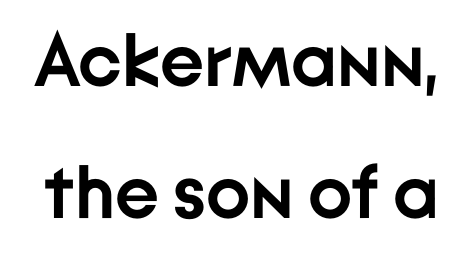
Q: Is the text bold? A: Yes.
Q: Is the text italic (slanted)? A: No, it is upright.
Q: Is the typeface a serif or a sans-serif typeface? A: Sans-serif.
Q: Is the text underlined? A: No.
Q: Is the spacing between letters normal or unusually wide? A: Normal.
Q: Width (condensed, normal, or wide)? A: Normal.
Q: Stroke contrast? A: Low.
Q: x-height? A: Medium.
Q: Monospaced? A: No.
